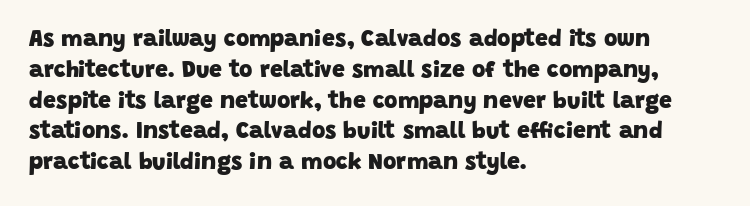
{"bold": "yes", "underline": "no", "align": "left", "line_spacing": "normal", "line_spacing_ratio": 1.34, "letter_spacing": "normal", "letter_spacing_em": 0.0, "glyph_px": 23}
